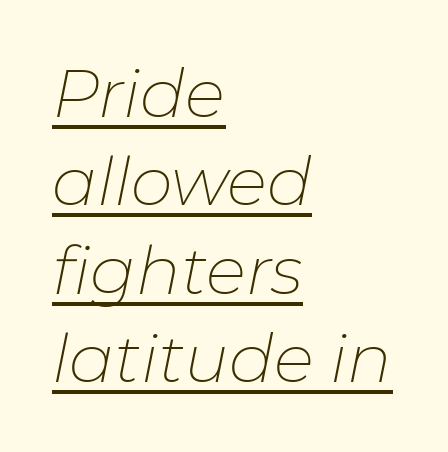
The image shows 67 px thin type, italic (leaning right); set left-aligned, normal line spacing (1.32x), normal letter spacing, underlined; low stroke contrast and a medium x-height.
